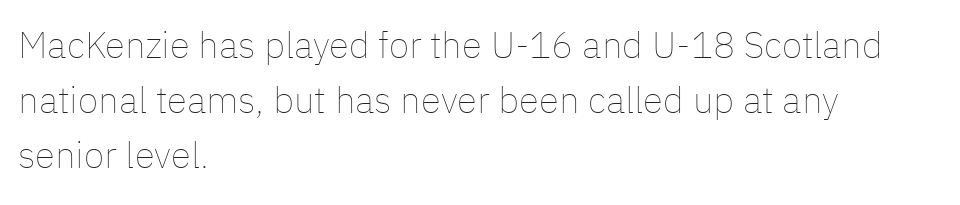
The image shows 37 px thin type, upright; set left-aligned, normal line spacing (1.49x), normal letter spacing, not underlined; low stroke contrast and a medium x-height.
